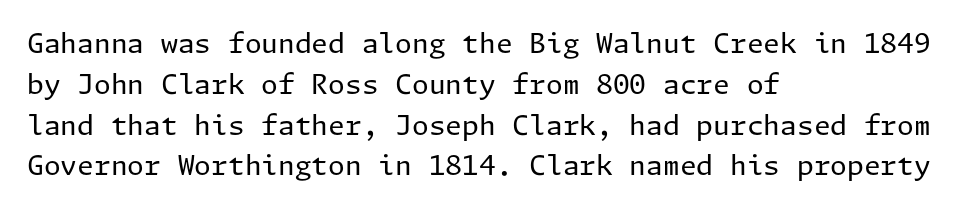
The image shows 27 px text type, upright; set left-aligned, normal line spacing (1.51x), normal letter spacing, not underlined.
